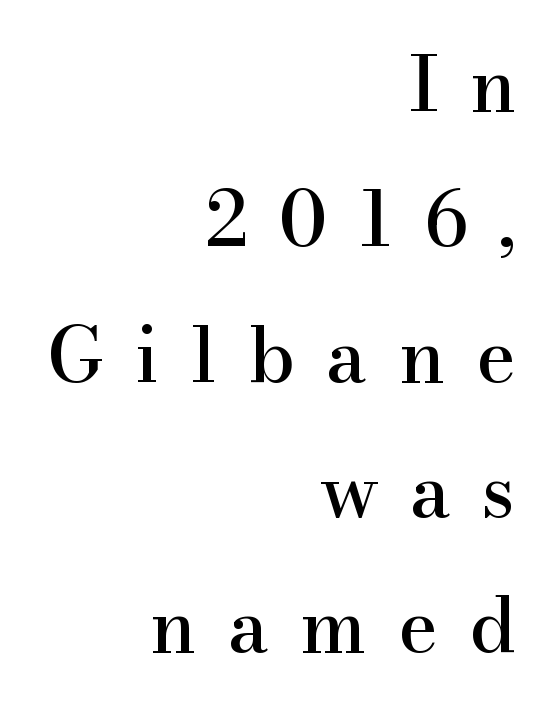
{"serif": "yes", "italic": "no", "width": "normal", "stroke_contrast": "high", "x_height": "small", "monospaced": "no", "underline": "no", "align": "right", "line_spacing_ratio": 1.78, "letter_spacing": "wide", "letter_spacing_em": 0.41, "glyph_px": 76}
